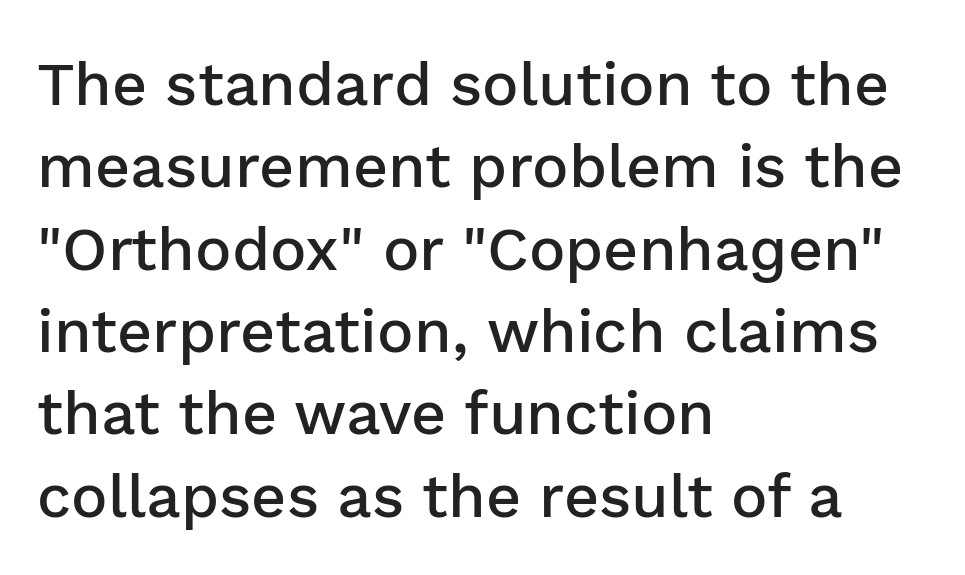
{"serif": "no", "italic": "no", "bold": "semi", "weight": "semibold", "width": "normal", "stroke_contrast": "low", "x_height": "medium", "monospaced": "no", "underline": "no", "align": "left", "line_spacing": "normal", "line_spacing_ratio": 1.35, "letter_spacing": "normal", "letter_spacing_em": 0.0, "glyph_px": 61}
